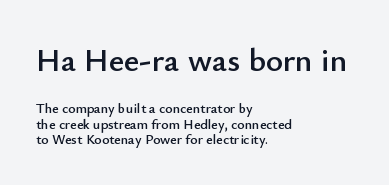
The image shows 33 px sans-serif type, upright; set left-aligned, tight line spacing (1.09x), normal letter spacing, not underlined; the first (top) block is 2.36x larger; low stroke contrast and a small x-height.
